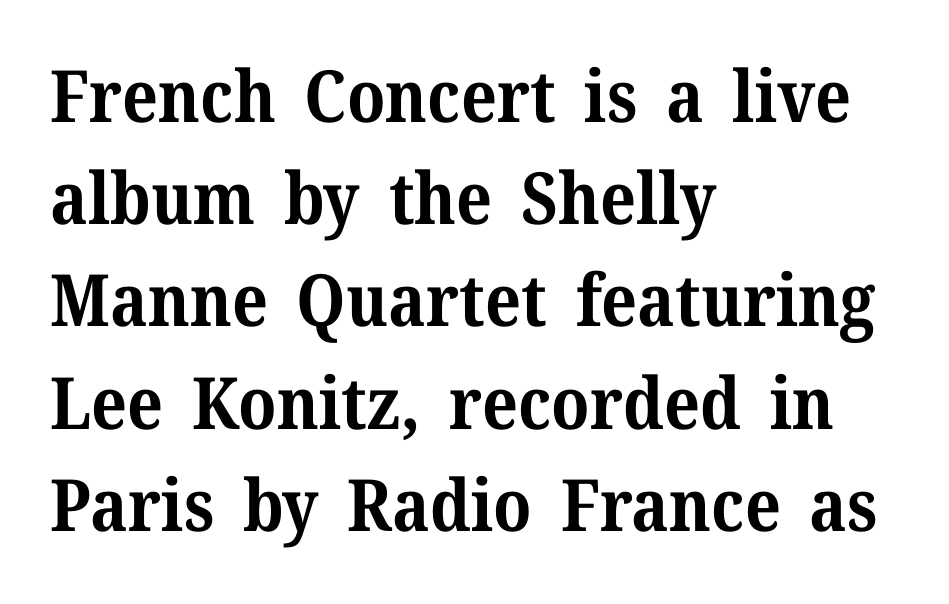
{"serif": "yes", "italic": "no", "bold": "yes", "weight": "bold", "width": "normal", "stroke_contrast": "medium", "x_height": "medium", "monospaced": "no", "underline": "no", "align": "left", "line_spacing": "normal", "line_spacing_ratio": 1.42, "letter_spacing": "normal", "letter_spacing_em": 0.0, "glyph_px": 72}
